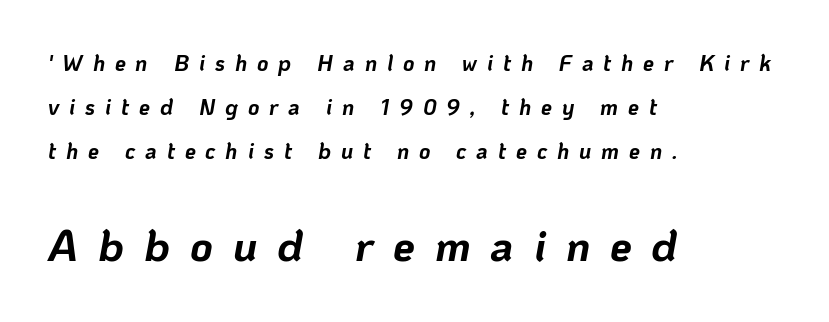
A clean baseline with only descenders dipping below it. Heft: maximum for text — a bold. Compared with typical body copy, the letter spacing here is much looser. Looks like regular typesetting: each glyph gets only the width it needs. The text carries the slant typical of an italic or oblique font. The compositor pushed each line to the left boundary.
